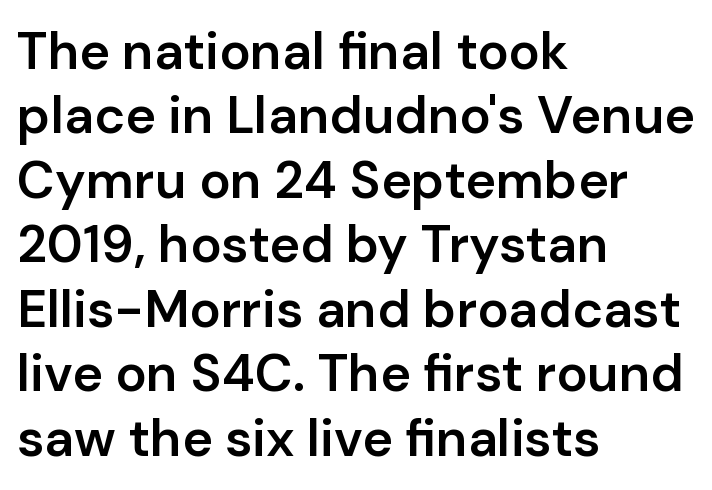
The ragged edge is on the right, which tells us the setting is flush left. The text was rendered using a sans face with plain stroke endings. No italicization has been applied; the sample stays upright. Weight check: semibold — heavier than regular, not quite bold.
